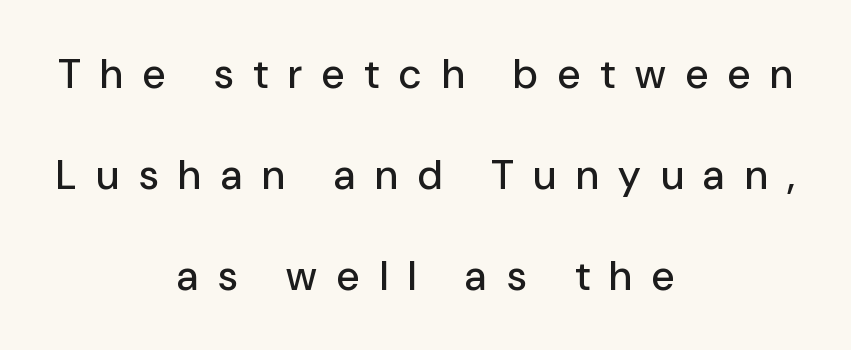
The image shows 41 px sans-serif type, upright; set centered, loose line spacing (2.46x), unusually wide letter spacing (+0.49 em), not underlined; low stroke contrast and a medium x-height.
